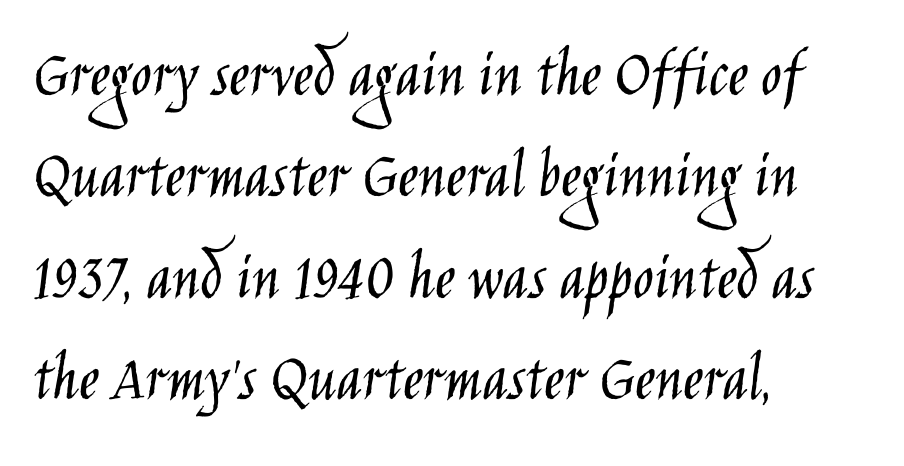
Here the designer chose a conventional face with non-uniform glyph widths. Weight: regular or lighter. Look at the tracking — it's just the regular setting, nothing added.
